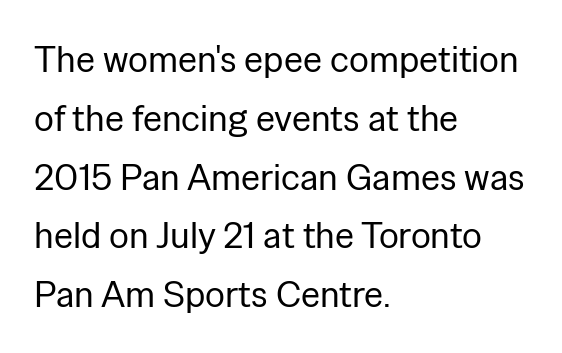
The image shows 37 px regular-weight sans-serif type, upright; set left-aligned, normal line spacing (1.59x), normal letter spacing, not underlined; low stroke contrast and a medium x-height.
